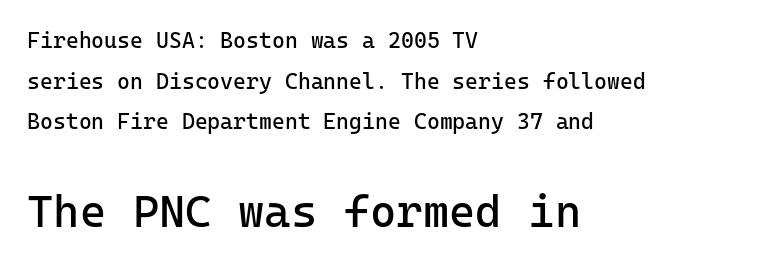
The image shows 45 px regular-weight sans-serif type, upright, monospaced; set left-aligned, line spacing 1.85x, normal letter spacing, not underlined; the second (bottom) block is 2.05x larger; low stroke contrast and a medium x-height.
